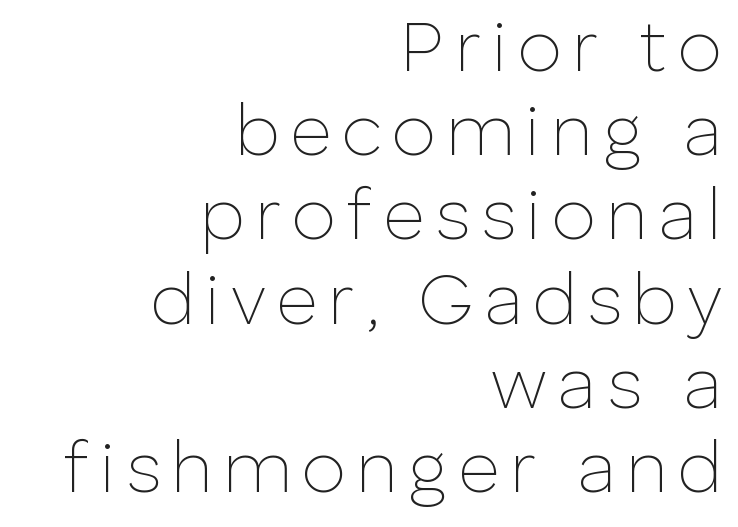
The image shows 72 px thin sans-serif type, upright; set right-aligned, line spacing 1.17x, not underlined; low stroke contrast and a medium x-height.
